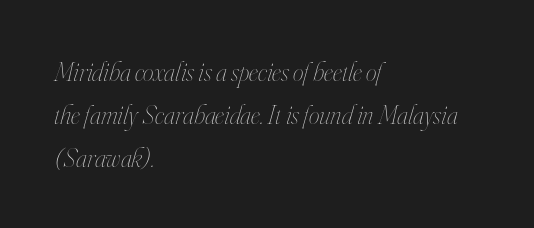
{"italic": "yes", "lean": "right", "slant_degrees": 16, "bold": "no", "underline": "no", "align": "left", "line_spacing": "normal", "line_spacing_ratio": 1.59, "letter_spacing": "normal", "letter_spacing_em": 0.0, "glyph_px": 27}
